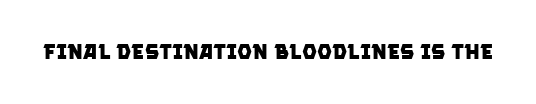
The image shows 21 px bold type; set normal letter spacing, not underlined.
